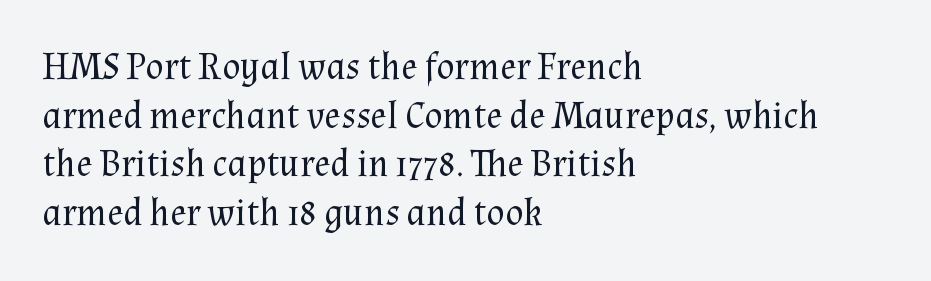
The image shows 38 px regular-weight type, upright; set left-aligned, normal line spacing (1.28x), normal letter spacing, not underlined; medium stroke contrast and a medium x-height.
